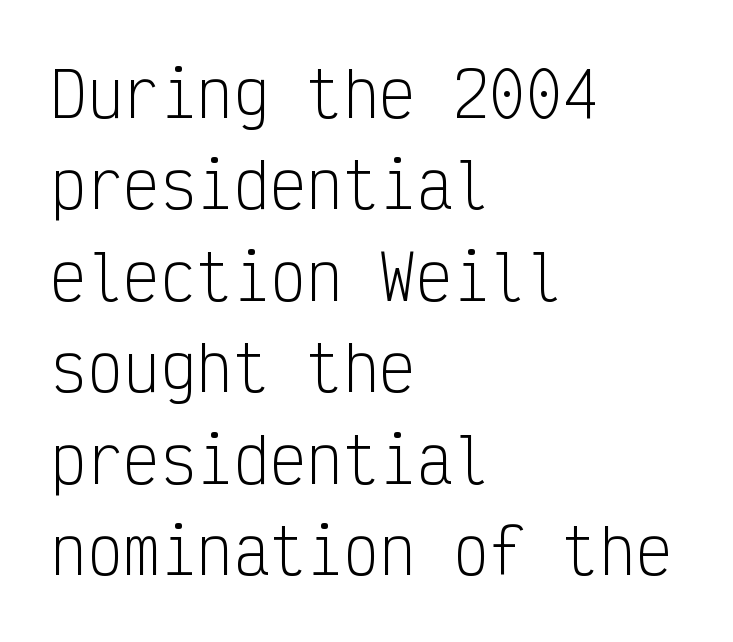
Q: Is the text bold? A: No.
Q: Is the text italic (slanted)? A: No, it is upright.
Q: Is the typeface a serif or a sans-serif typeface? A: Sans-serif.
Q: Is the text underlined? A: No.
Q: How is the paragraph aligned? A: Left-aligned.
Q: Is the spacing between letters normal or unusually wide? A: Normal.
Q: Is the spacing between lines tight, normal or loose? A: Normal.
Q: Width (condensed, normal, or wide)? A: Condensed.
Q: Stroke contrast? A: Low.
Q: x-height? A: Medium.
Q: Monospaced? A: Yes.
